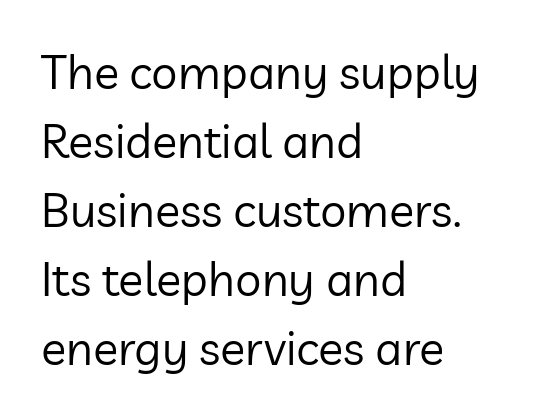
The image shows 47 px regular-weight sans-serif type, upright; set left-aligned, normal line spacing (1.47x), normal letter spacing, not underlined; low stroke contrast and a medium x-height.
